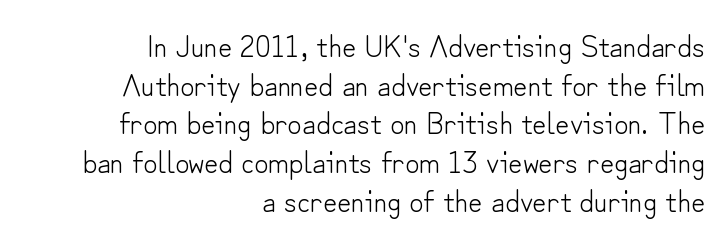
The setting favours the right margin, as signatures and pull-quotes sometimes do. Nothing sits at the stroke ends, so this counts as sans-serif. Underlining? Definitely not there. Spacing verdict: proportional, widths tailored to each character.
